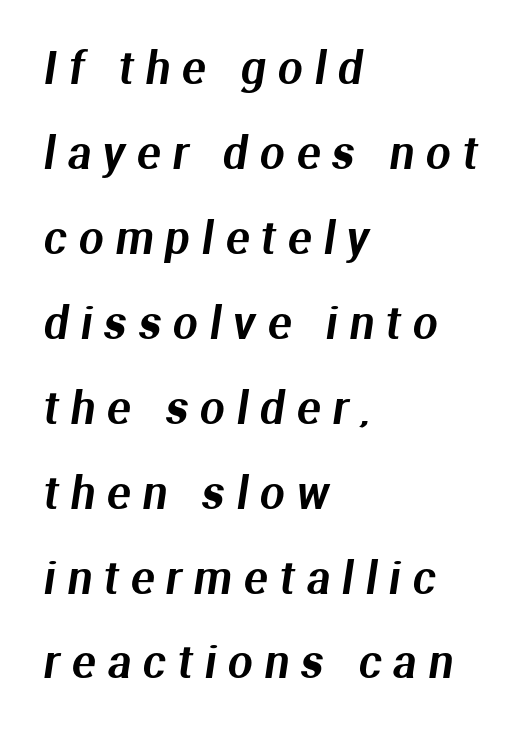
The passage shown is typed in a proportional face where columns would drift. Font category for this specimen: sans-serif. In terms of letterspacing, this is a distinctly airy, spread setting. Is there much room between lines? Yes — plenty of vertical air separates them.
